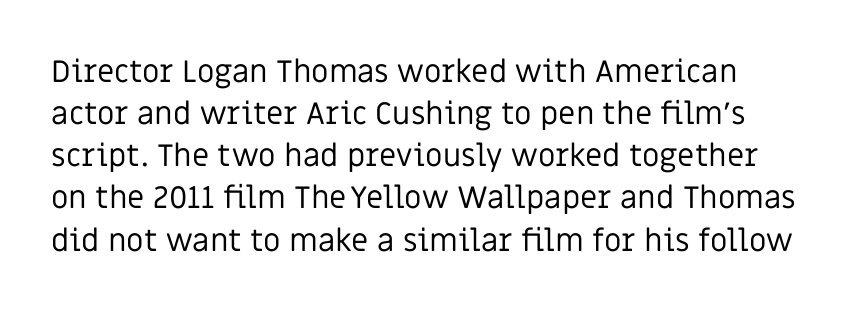
Q: Is the text bold? A: No.
Q: Is the text italic (slanted)? A: No, it is upright.
Q: Is the typeface a serif or a sans-serif typeface? A: Sans-serif.
Q: Is the text underlined? A: No.
Q: Is the spacing between letters normal or unusually wide? A: Normal.
Q: Is the spacing between lines tight, normal or loose? A: Normal.
Q: Width (condensed, normal, or wide)? A: Normal.
Q: Stroke contrast? A: Low.
Q: x-height? A: Large.
Q: Monospaced? A: No.
